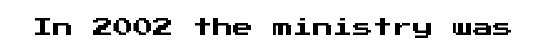
Q: Is the text italic (slanted)? A: No, it is upright.
Q: Is the text underlined? A: No.
Q: Is the spacing between letters normal or unusually wide? A: Normal.
